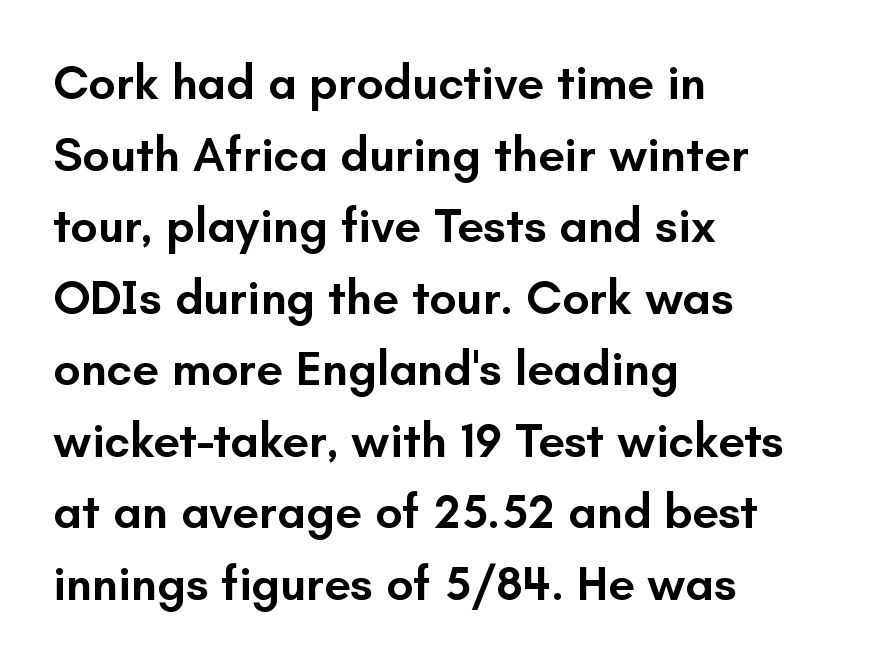
{"serif": "no", "italic": "no", "bold": "semi", "weight": "semibold", "width": "normal", "stroke_contrast": "low", "x_height": "small", "monospaced": "no", "underline": "no", "align": "left", "line_spacing": "normal", "line_spacing_ratio": 1.49, "letter_spacing": "normal", "letter_spacing_em": 0.0, "glyph_px": 48}
